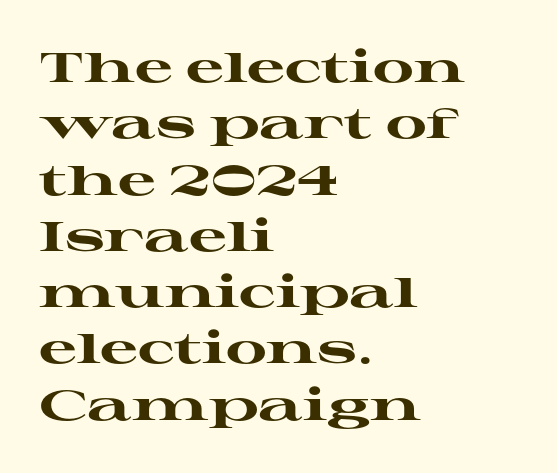
{"serif": "yes", "italic": "no", "bold": "yes", "weight": "heavy", "width": "wide", "stroke_contrast": "high", "x_height": "medium", "monospaced": "no", "underline": "no", "align": "left", "line_spacing": "normal", "line_spacing_ratio": 1.34, "letter_spacing": "normal", "letter_spacing_em": 0.0, "glyph_px": 42}
